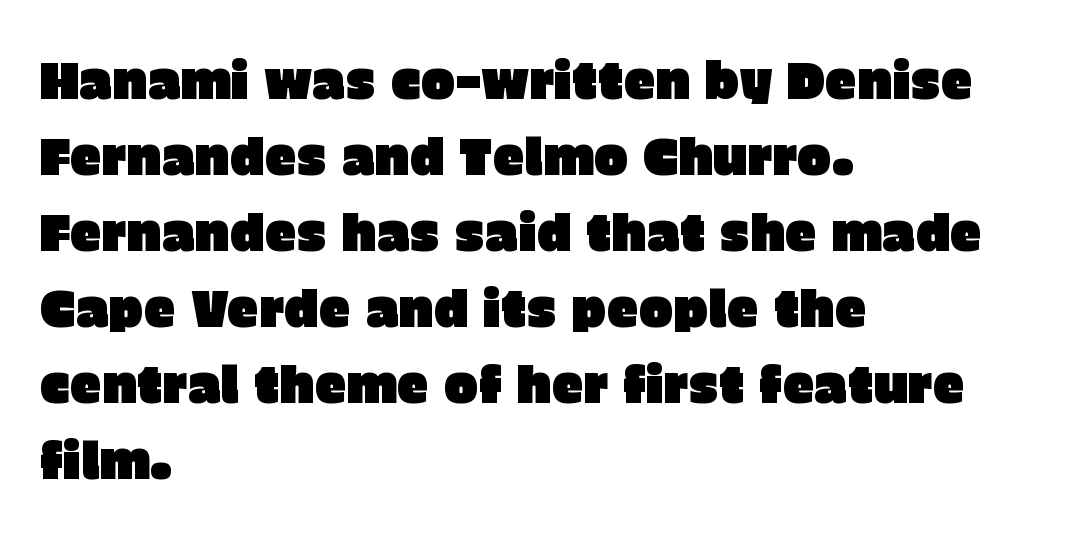
{"serif": "no", "italic": "no", "width": "normal", "stroke_contrast": "low", "x_height": "large", "monospaced": "no", "underline": "no", "align": "left", "line_spacing": "normal", "line_spacing_ratio": 1.49, "letter_spacing": "normal", "letter_spacing_em": 0.0, "glyph_px": 51}
